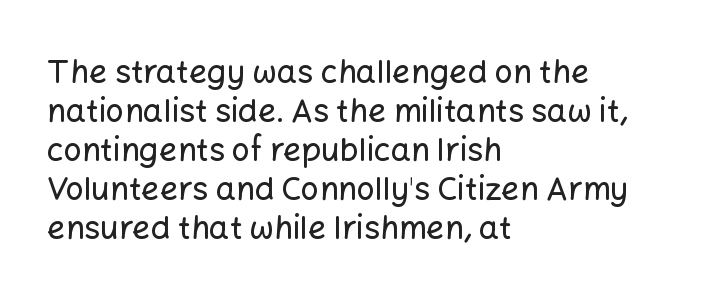
Q: Is the text italic (slanted)? A: No, it is upright.
Q: Is the typeface a serif or a sans-serif typeface? A: Sans-serif.
Q: Is the text underlined? A: No.
Q: How is the paragraph aligned? A: Left-aligned.
Q: Is the spacing between letters normal or unusually wide? A: Normal.
Q: Width (condensed, normal, or wide)? A: Normal.
Q: Stroke contrast? A: Low.
Q: x-height? A: Medium.
Q: Monospaced? A: No.
